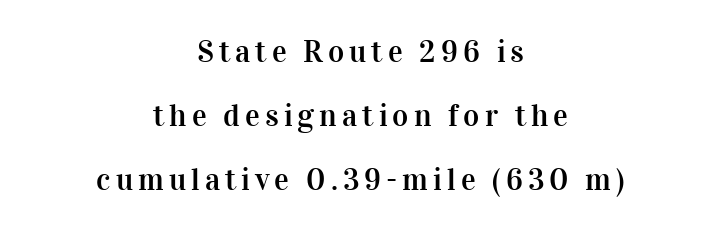
{"serif": "yes", "italic": "no", "width": "normal", "stroke_contrast": "high", "x_height": "medium", "monospaced": "no", "underline": "no", "align": "center", "line_spacing": "loose", "line_spacing_ratio": 2.06, "glyph_px": 31}
